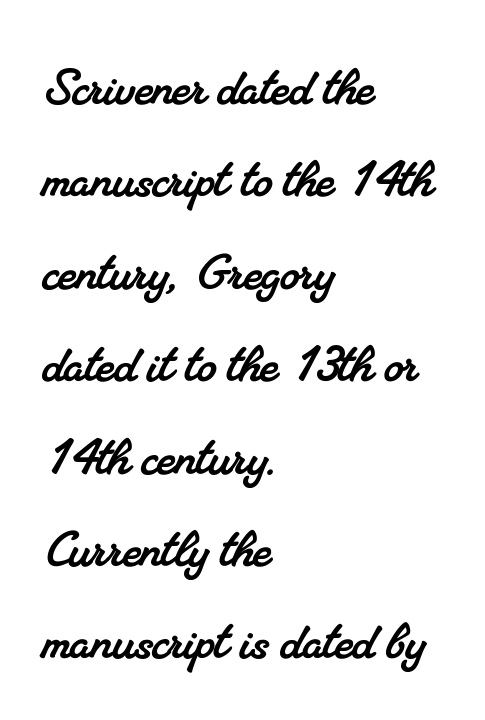
Q: Is the typeface a serif or a sans-serif typeface? A: Serif.
Q: Is the text underlined? A: No.
Q: How is the paragraph aligned? A: Left-aligned.
Q: Is the spacing between letters normal or unusually wide? A: Normal.
Q: Is the spacing between lines tight, normal or loose? A: Normal.
Q: Width (condensed, normal, or wide)? A: Normal.
Q: Stroke contrast? A: Medium.
Q: x-height? A: Small.
Q: Monospaced? A: No.
